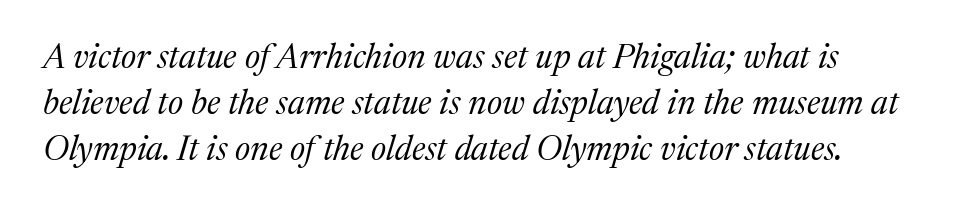
The image shows 34 px regular-weight serif type, italic (leaning right); set normal line spacing (1.36x), normal letter spacing, not underlined; medium stroke contrast and a medium x-height.
